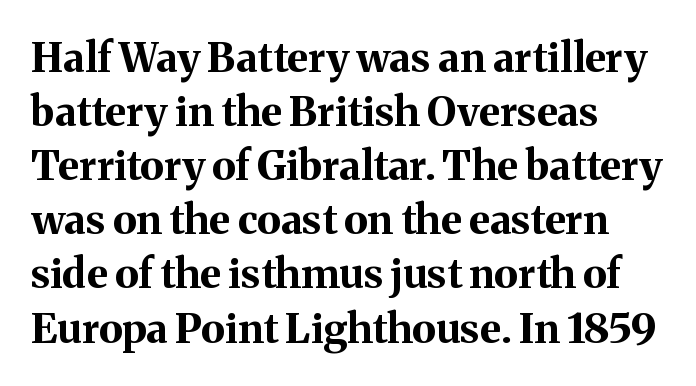
The setting favours the left margin, as ordinary paragraphs usually do. You'd pick this weight for a headline — it's a proper bold. One glance says typical: line gaps are just what's usual. Proportional: the letters do not fall into vertical columns.
